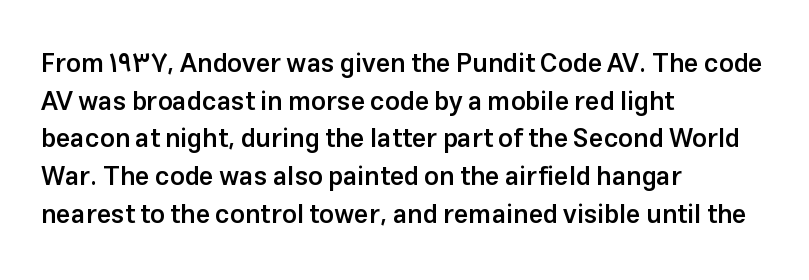
The image shows 26 px text type, upright; set left-aligned, normal line spacing (1.45x), normal letter spacing, not underlined.
